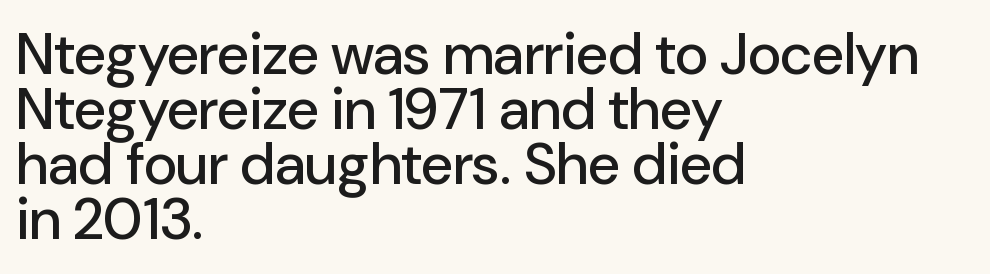
The image shows 58 px sans-serif type, upright; set left-aligned, tight line spacing (0.95x), normal letter spacing, not underlined; low stroke contrast and a medium x-height.
